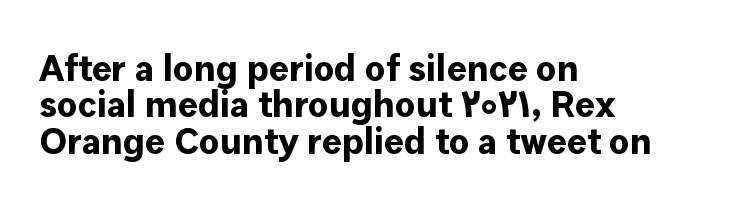
Q: Is the text bold? A: Yes.
Q: Is the text italic (slanted)? A: No, it is upright.
Q: Is the typeface a serif or a sans-serif typeface? A: Sans-serif.
Q: Is the text underlined? A: No.
Q: How is the paragraph aligned? A: Left-aligned.
Q: Is the spacing between letters normal or unusually wide? A: Normal.
Q: Is the spacing between lines tight, normal or loose? A: Tight.
Q: Width (condensed, normal, or wide)? A: Normal.
Q: Stroke contrast? A: Low.
Q: x-height? A: Medium.
Q: Monospaced? A: No.
